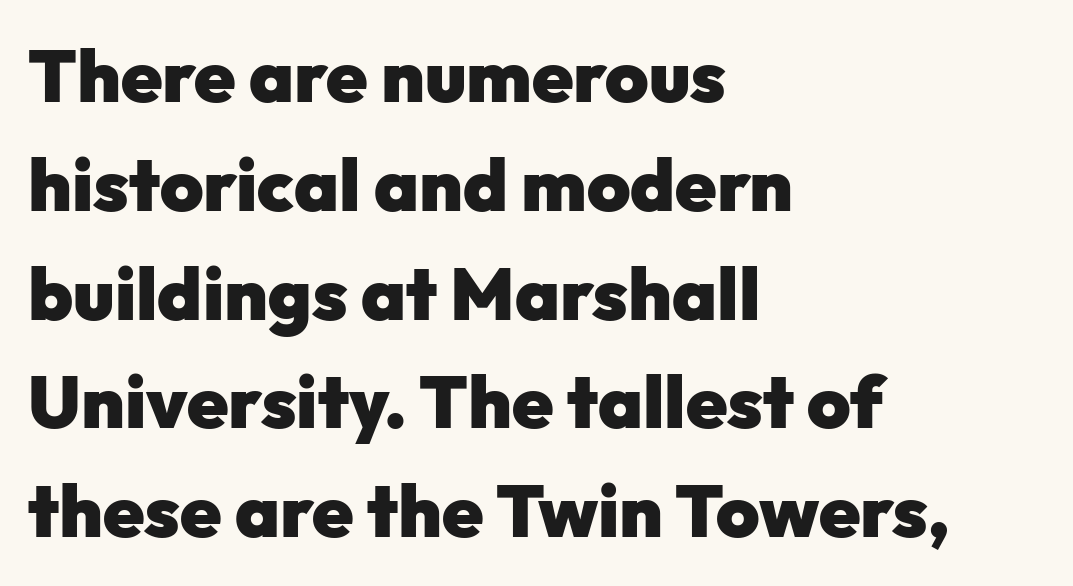
The image shows 74 px heavy sans-serif type, upright; set left-aligned, normal line spacing (1.47x), normal letter spacing, not underlined; low stroke contrast and a medium x-height.
